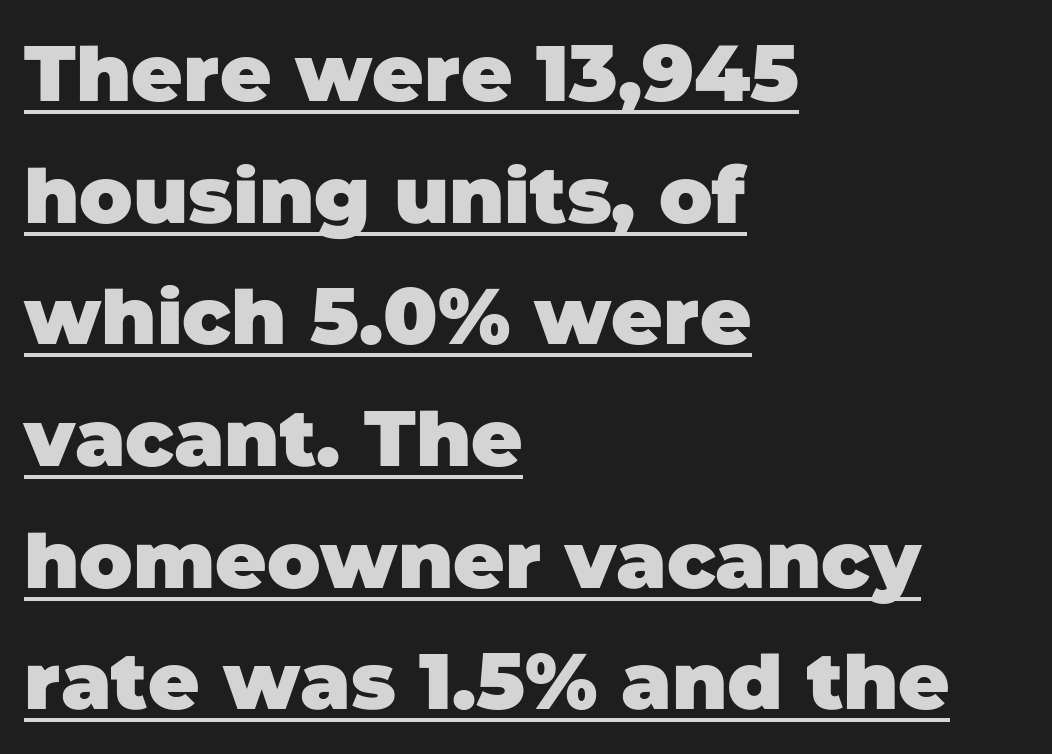
{"serif": "no", "bold": "yes", "weight": "heavy", "width": "normal", "stroke_contrast": "low", "x_height": "large", "monospaced": "no", "underline": "yes", "align": "left", "line_spacing": "normal", "line_spacing_ratio": 1.54, "letter_spacing": "normal", "letter_spacing_em": 0.0, "glyph_px": 79}
